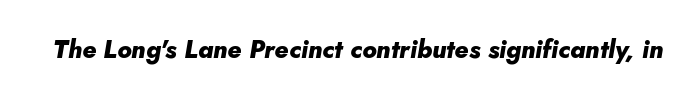
{"italic": "yes", "lean": "right", "slant_degrees": 10, "bold": "yes", "underline": "no", "letter_spacing": "normal", "letter_spacing_em": 0.0, "glyph_px": 25}
